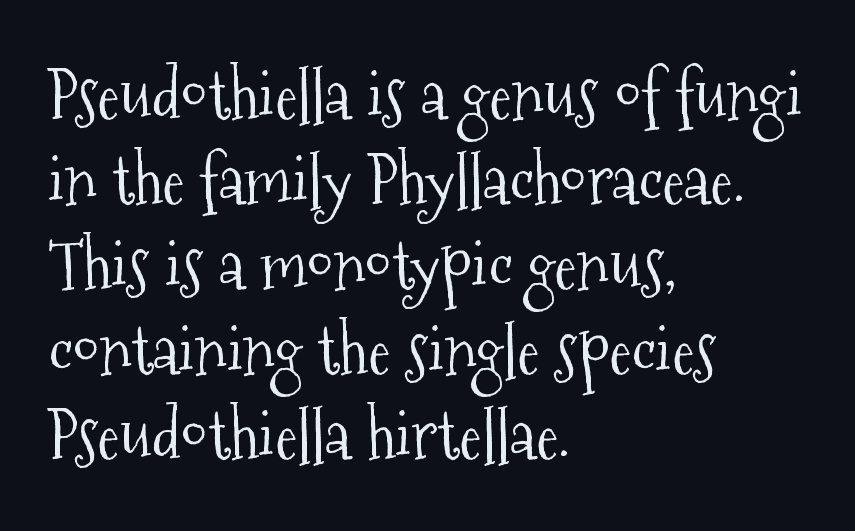
{"serif": "yes", "italic": "no", "bold": "no", "weight": "light", "width": "condensed", "stroke_contrast": "medium", "x_height": "medium", "monospaced": "no", "underline": "no", "align": "left", "line_spacing": "normal", "line_spacing_ratio": 1.25, "letter_spacing": "normal", "letter_spacing_em": 0.0, "glyph_px": 68}
